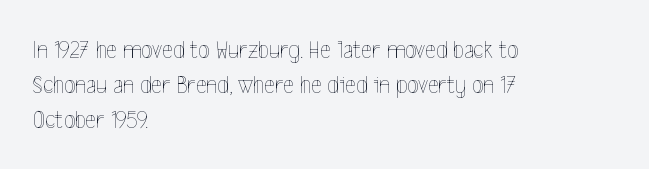
{"italic": "no", "bold": "no", "underline": "no", "align": "left", "line_spacing": "normal", "line_spacing_ratio": 1.34, "letter_spacing": "normal", "letter_spacing_em": 0.0, "glyph_px": 26}
